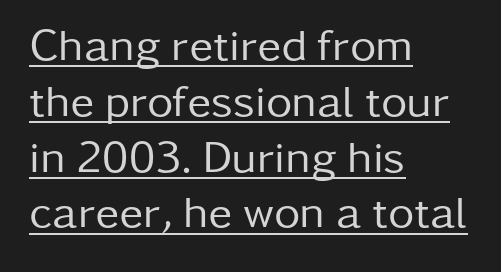
The image shows 45 px regular-weight sans-serif type, upright; set left-aligned, line spacing 1.24x, normal letter spacing, underlined; low stroke contrast and a medium x-height.
